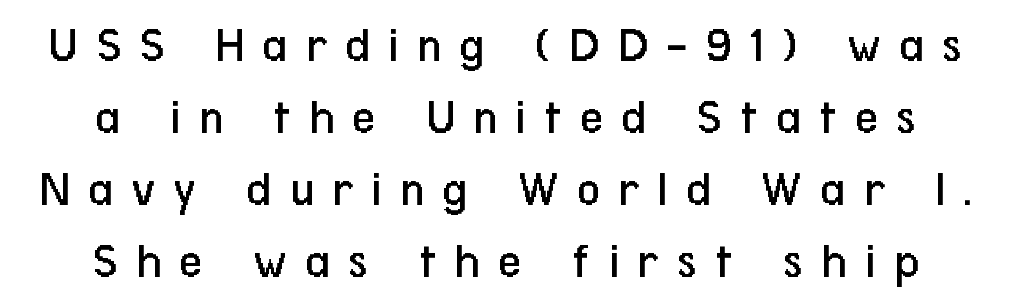
Q: Is the text bold? A: No.
Q: Is the text italic (slanted)? A: No, it is upright.
Q: Is the typeface a serif or a sans-serif typeface? A: Sans-serif.
Q: Is the text underlined? A: No.
Q: How is the paragraph aligned? A: Centered.
Q: Is the spacing between letters normal or unusually wide? A: Unusually wide.
Q: Is the spacing between lines tight, normal or loose? A: Normal.
Q: Width (condensed, normal, or wide)? A: Condensed.
Q: Stroke contrast? A: Low.
Q: x-height? A: Medium.
Q: Monospaced? A: No.
